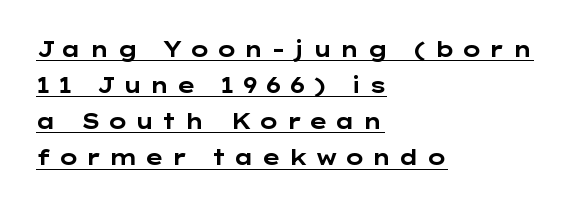
Is there an underline? Yes — a line sits under the letters. No italicization has been applied; the sample stays upright. The type is letterspaced generously, with wide tracking. The typesetting leans heavy: a genuine bold. The rendering anchors every line to the left-hand side.
